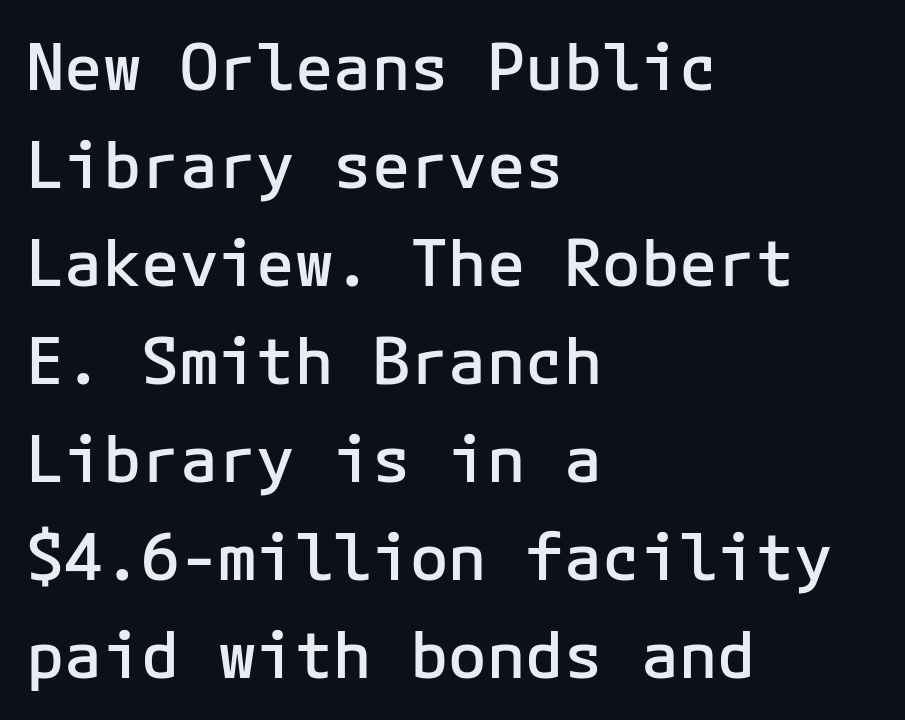
Q: Is the text bold? A: Semi-bold.
Q: Is the text italic (slanted)? A: No, it is upright.
Q: Is the typeface a serif or a sans-serif typeface? A: Sans-serif.
Q: Is the text underlined? A: No.
Q: How is the paragraph aligned? A: Left-aligned.
Q: Is the spacing between letters normal or unusually wide? A: Normal.
Q: Is the spacing between lines tight, normal or loose? A: Normal.
Q: Width (condensed, normal, or wide)? A: Normal.
Q: Stroke contrast? A: Low.
Q: x-height? A: Medium.
Q: Monospaced? A: Yes.
